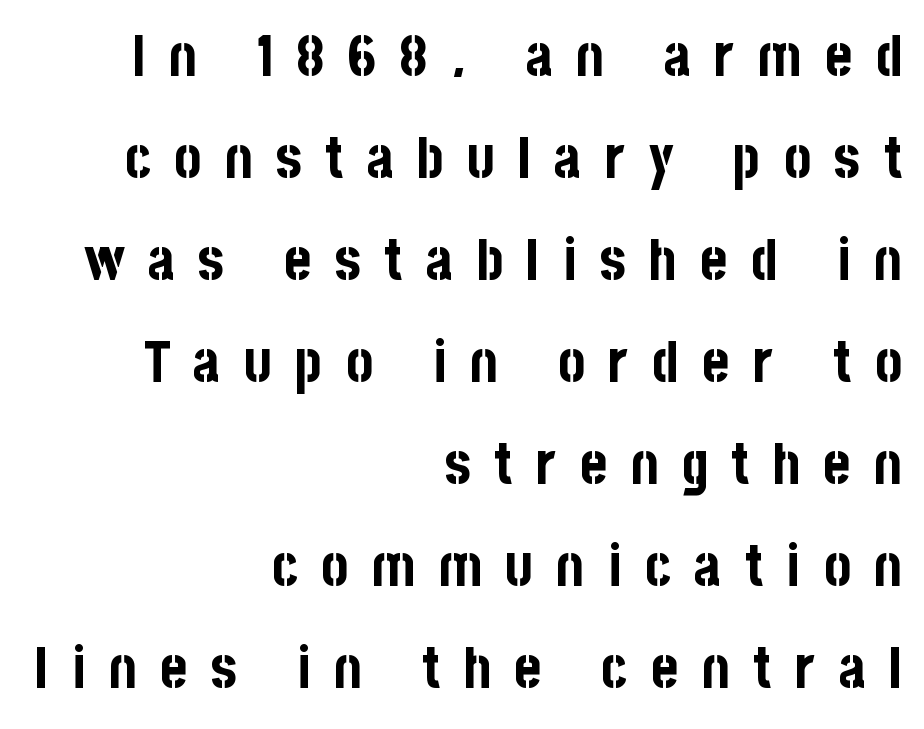
The image shows 57 px bold, condensed sans-serif type, upright; set right-aligned, line spacing 1.79x, unusually wide letter spacing (+0.41 em), not underlined; low stroke contrast and a large x-height.
